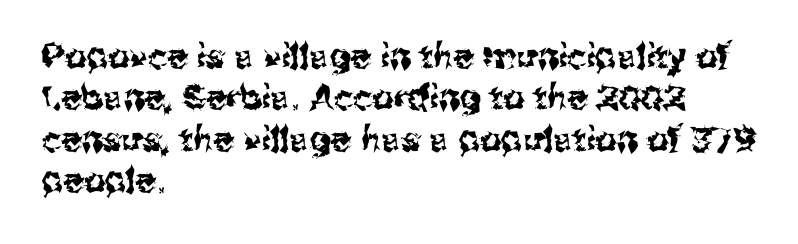
The image shows 34 px sans-serif type, upright; set left-aligned, line spacing 1.22x, normal letter spacing, not underlined; medium stroke contrast and a medium x-height.
